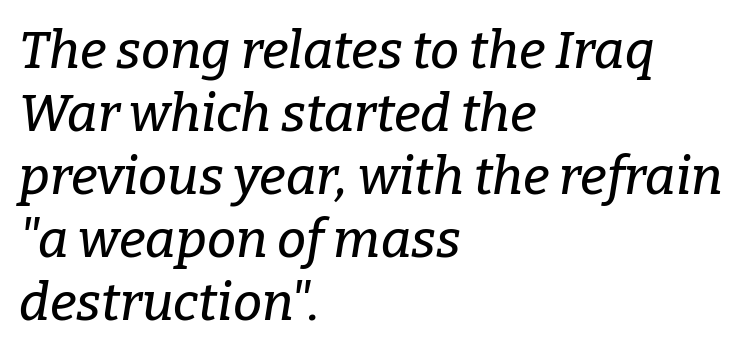
{"serif": "yes", "italic": "yes", "lean": "right", "slant_degrees": 9, "width": "normal", "stroke_contrast": "low", "x_height": "medium", "monospaced": "no", "underline": "no", "align": "left", "line_spacing_ratio": 1.21, "letter_spacing": "normal", "letter_spacing_em": 0.0, "glyph_px": 52}
